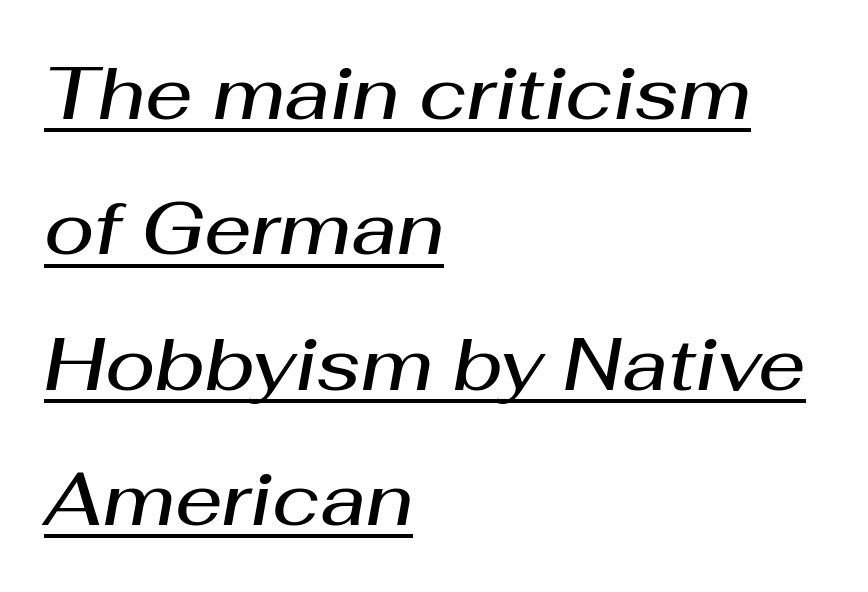
{"italic": "yes", "lean": "right", "slant_degrees": 10, "bold": "semi", "weight": "semibold", "width": "normal", "stroke_contrast": "medium", "x_height": "medium", "monospaced": "no", "underline": "yes", "align": "left", "line_spacing_ratio": 1.83, "letter_spacing": "normal", "letter_spacing_em": 0.0, "glyph_px": 74}
